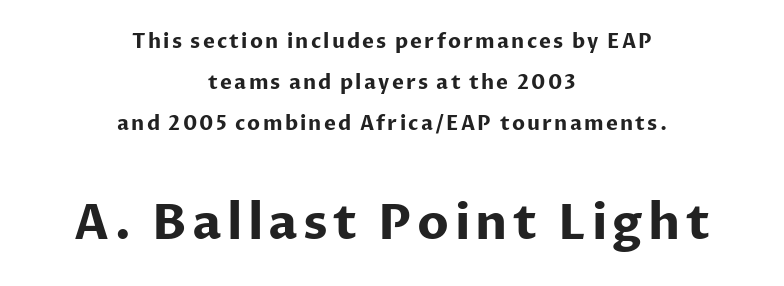
{"serif": "no", "italic": "no", "bold": "yes", "weight": "bold", "width": "normal", "stroke_contrast": "low", "x_height": "medium", "monospaced": "no", "underline": "no", "align": "center", "line_spacing": "loose", "line_spacing_ratio": 2.05, "larger_block": "second", "size_ratio": 2.45, "glyph_px": 49}
